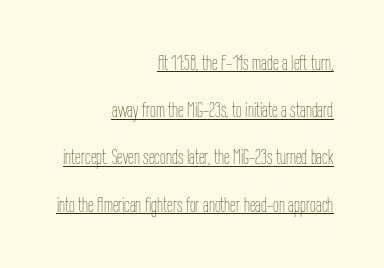
{"italic": "no", "bold": "no", "underline": "yes", "align": "right", "line_spacing": "loose", "line_spacing_ratio": 2.25, "letter_spacing": "normal", "letter_spacing_em": 0.0, "glyph_px": 21}
